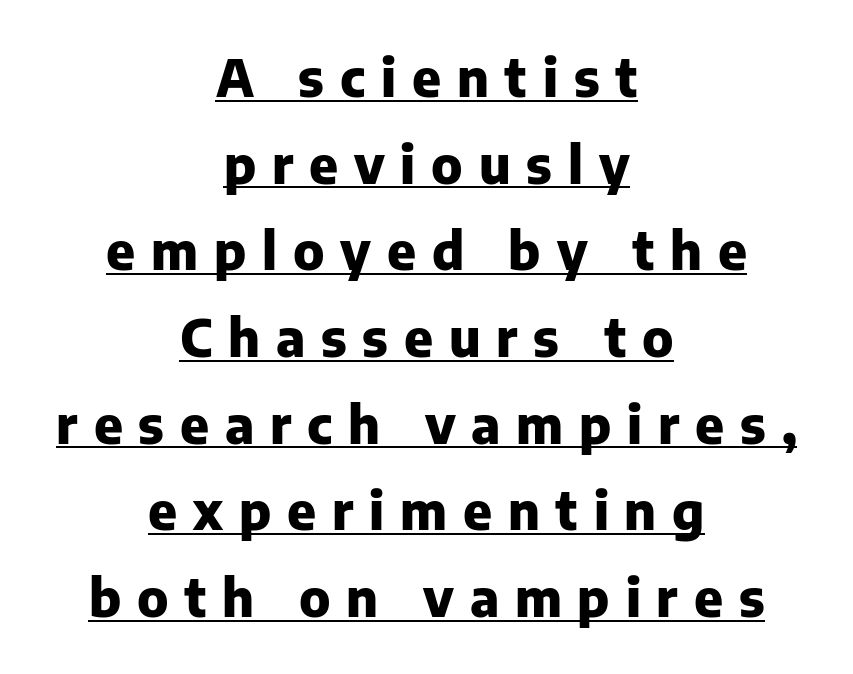
The image shows 51 px heavy sans-serif type, upright; set centered, normal line spacing (1.7x), unusually wide letter spacing (+0.31 em), underlined; low stroke contrast and a medium x-height.
